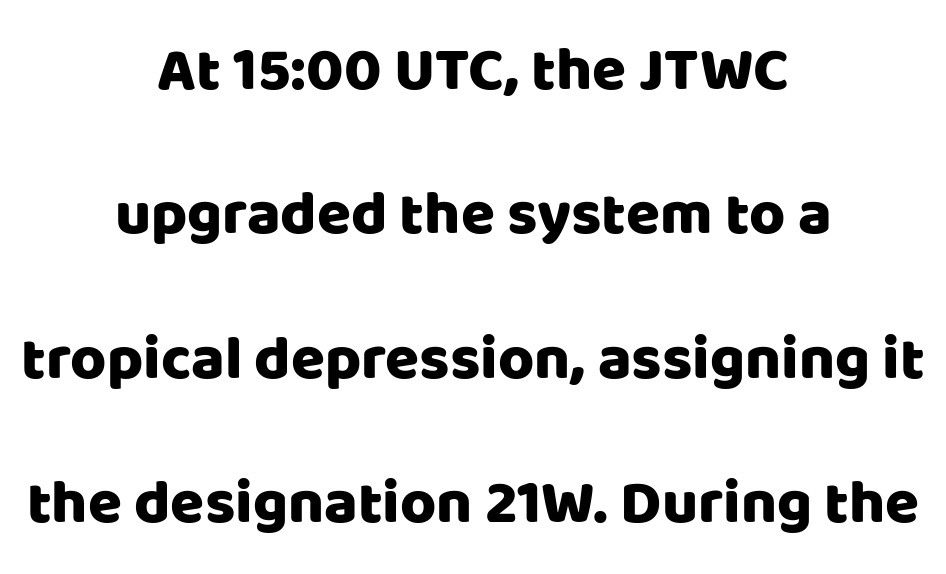
The image shows 62 px sans-serif type, upright; set centered, loose line spacing (2.33x), normal letter spacing, not underlined; low stroke contrast and a large x-height.
